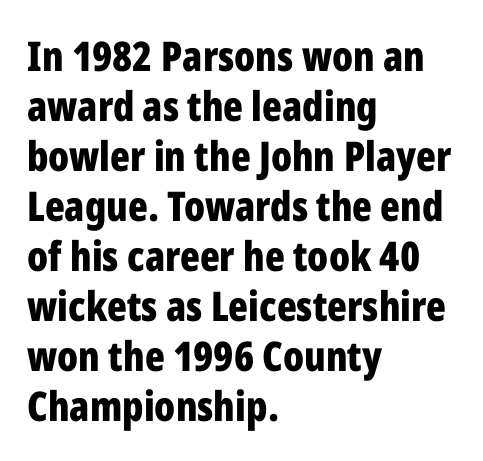
Is this a fixed-width face? No — the glyphs have proportional, varying widths. Default kerning and tracking; the words read as compact shapes. The letters carry no serifs — their stems end cleanly without finishing strokes. Reading down the block, your eye returns to a fixed left position each line.
